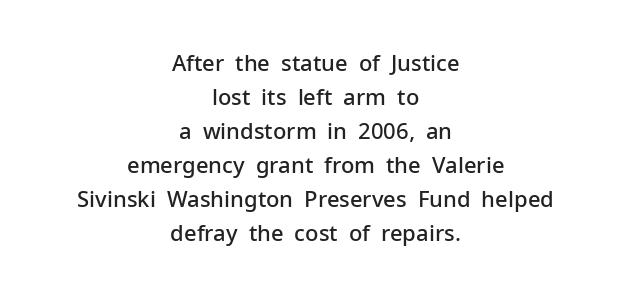
Q: Is the text bold? A: Semi-bold.
Q: Is the text italic (slanted)? A: No, it is upright.
Q: Is the text underlined? A: No.
Q: How is the paragraph aligned? A: Centered.
Q: Is the spacing between letters normal or unusually wide? A: Normal.
Q: Is the spacing between lines tight, normal or loose? A: Normal.
